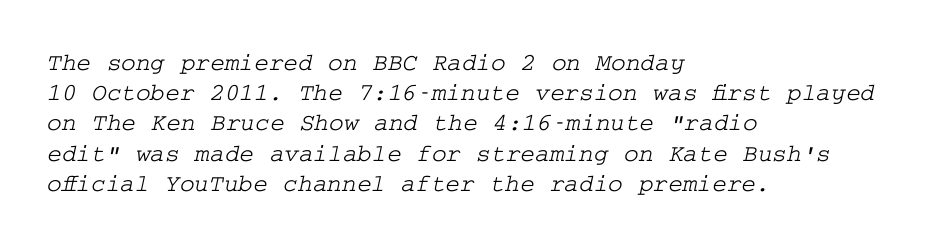
Q: Is the text underlined? A: No.
Q: How is the paragraph aligned? A: Left-aligned.
Q: Is the spacing between letters normal or unusually wide? A: Normal.
